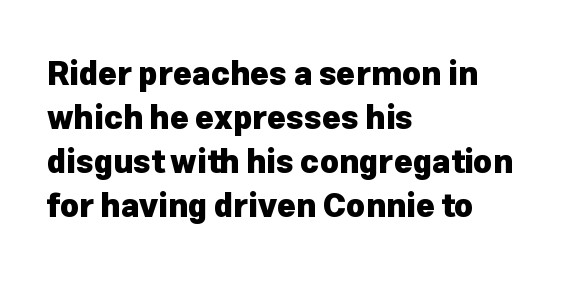
{"serif": "no", "italic": "no", "bold": "yes", "weight": "heavy", "width": "normal", "stroke_contrast": "low", "x_height": "medium", "monospaced": "no", "underline": "no", "align": "left", "line_spacing": "normal", "line_spacing_ratio": 1.38, "letter_spacing": "normal", "letter_spacing_em": 0.0, "glyph_px": 32}
